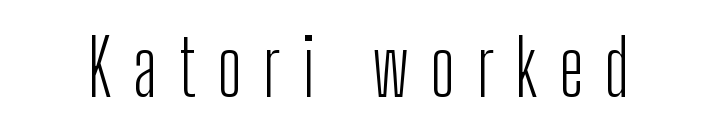
{"serif": "no", "italic": "no", "bold": "no", "weight": "light", "width": "condensed", "stroke_contrast": "low", "x_height": "medium", "monospaced": "no", "underline": "no", "letter_spacing": "wide", "letter_spacing_em": 0.28, "glyph_px": 77}
